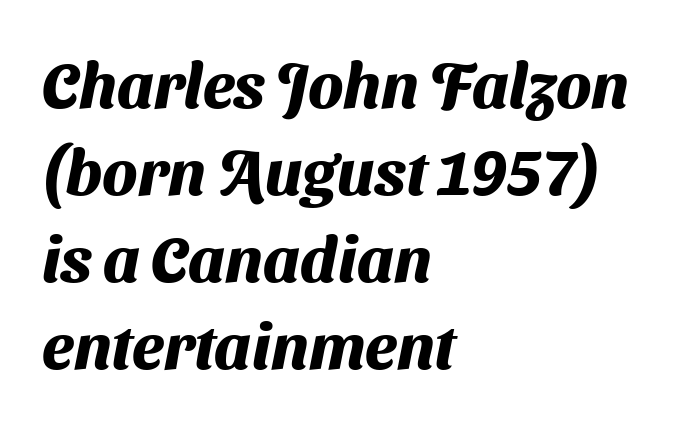
{"serif": "no", "bold": "yes", "weight": "heavy", "width": "normal", "stroke_contrast": "medium", "x_height": "medium", "monospaced": "no", "underline": "no", "align": "left", "line_spacing": "normal", "line_spacing_ratio": 1.36, "letter_spacing": "normal", "letter_spacing_em": 0.0, "glyph_px": 64}
